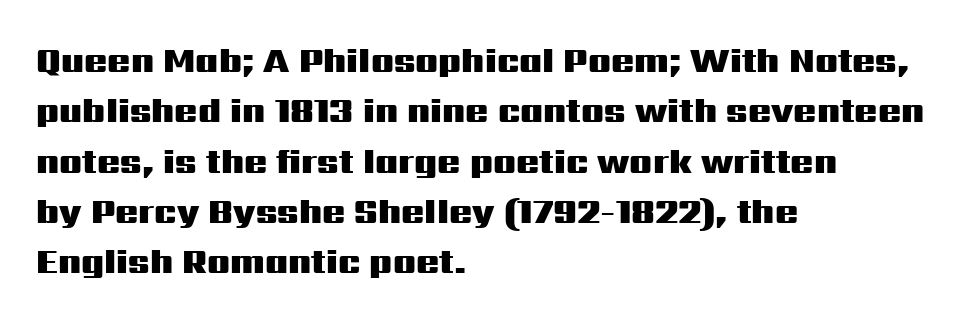
If you measured baseline to baseline, you'd find a middling distance. The compositor pushed each line to the left boundary. Does extra space separate the letters? No, they use regular spacing. You could not count columns in this text — the font is proportionally spaced. Characters remain perfectly vertical along every line. Thick stems and heavy bowls — unmistakably bold.
